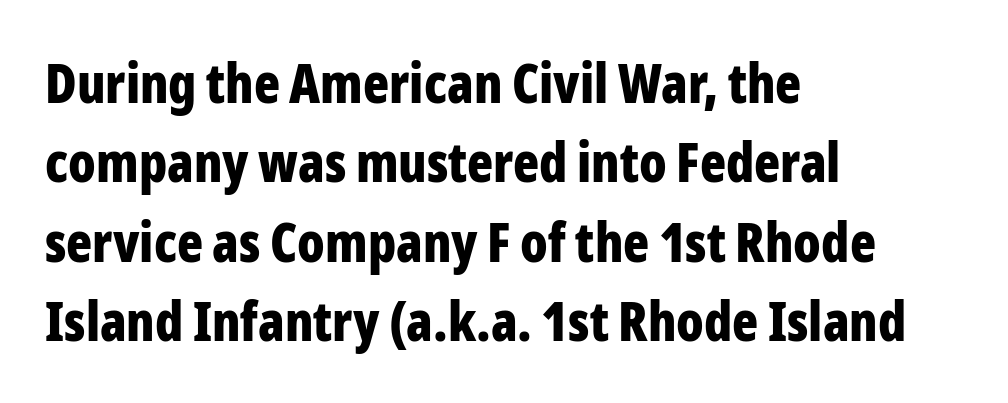
The image shows 54 px bold, condensed sans-serif type, upright; set left-aligned, normal line spacing (1.47x), normal letter spacing, not underlined; low stroke contrast and a medium x-height.
